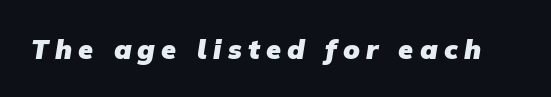
{"bold": "yes", "underline": "no", "letter_spacing": "wide", "letter_spacing_em": 0.23, "glyph_px": 27}
